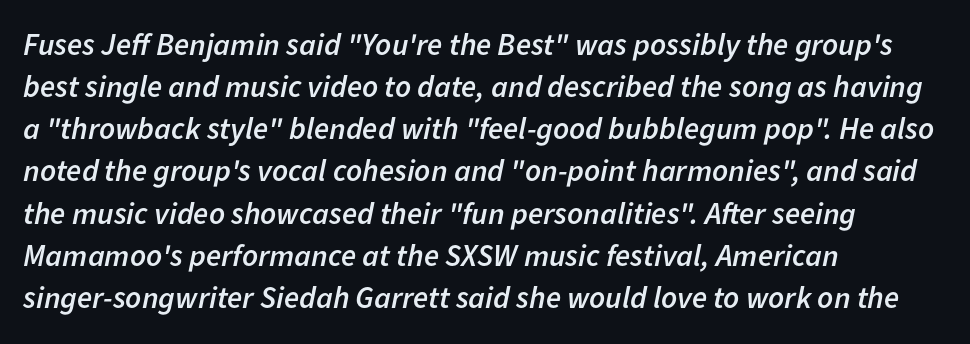
{"italic": "yes", "lean": "right", "slant_degrees": 11, "bold": "semi", "weight": "semibold", "width": "normal", "stroke_contrast": "low", "x_height": "medium", "monospaced": "no", "underline": "no", "align": "left", "line_spacing": "normal", "line_spacing_ratio": 1.36, "letter_spacing": "normal", "letter_spacing_em": 0.0, "glyph_px": 31}
